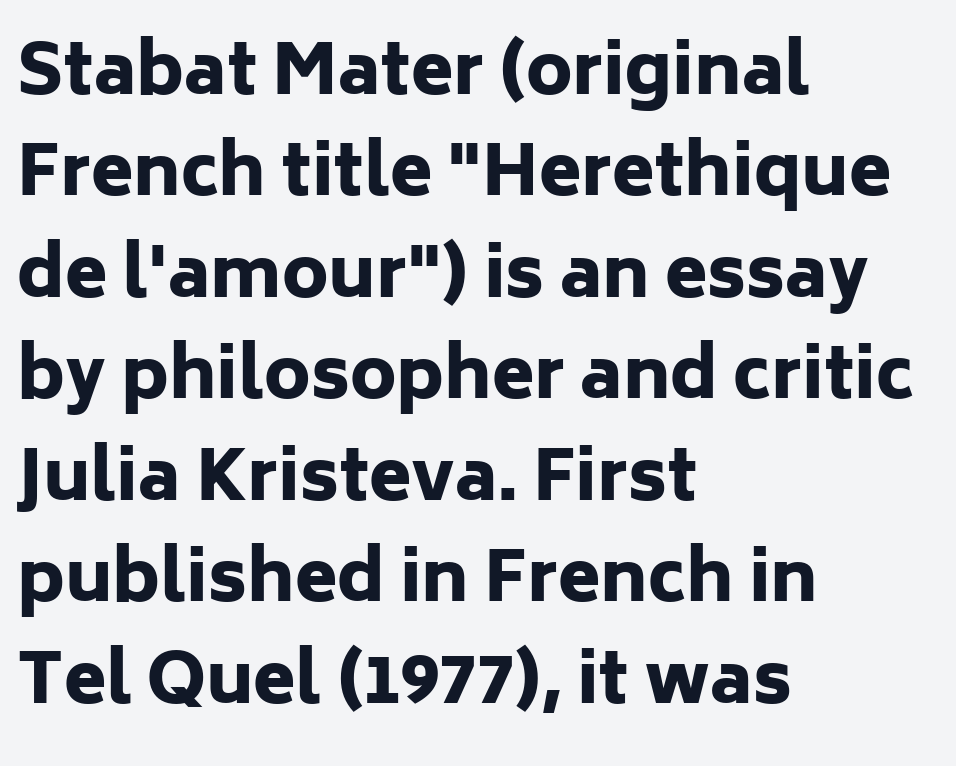
The image shows 69 px heavy sans-serif type, upright; set left-aligned, normal line spacing (1.47x), normal letter spacing, not underlined; low stroke contrast and a medium x-height.
